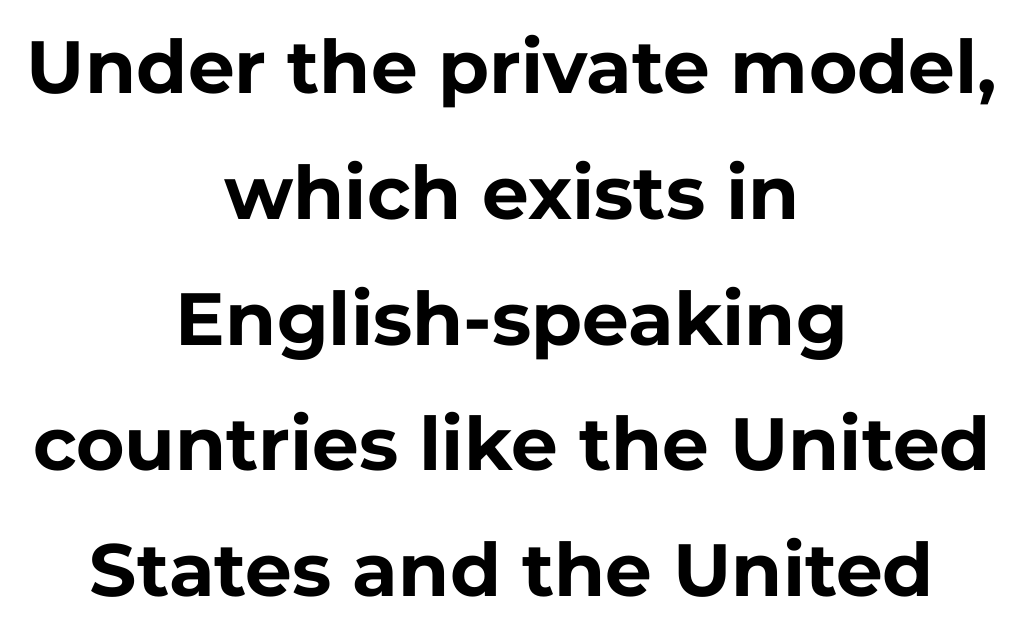
Notice how descenders clear the ascenders below comfortably — that's standard leading. Tall strokes in this sample are plumb rather than angled. The foot of each line stays bare and open. The passage shown is typed in a proportional face where columns would drift.
